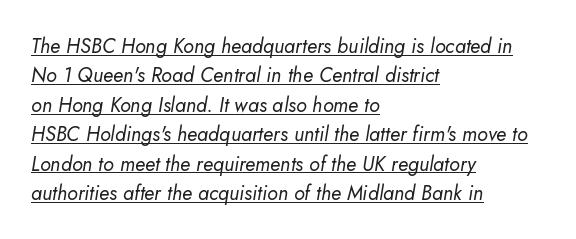
Honestly, the underline is the first thing you notice here. The compositor pushed each line to the left boundary. The letters are slanted; this is an italic face. Evenly set lines give the paragraph a standard silhouette.
